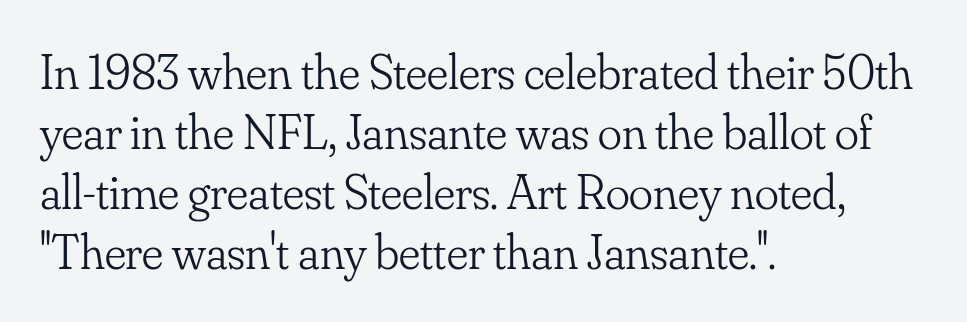
{"serif": "yes", "italic": "no", "bold": "no", "weight": "light", "width": "normal", "stroke_contrast": "low", "x_height": "small", "monospaced": "no", "underline": "no", "align": "left", "line_spacing_ratio": 1.2, "letter_spacing": "normal", "letter_spacing_em": 0.0, "glyph_px": 50}
